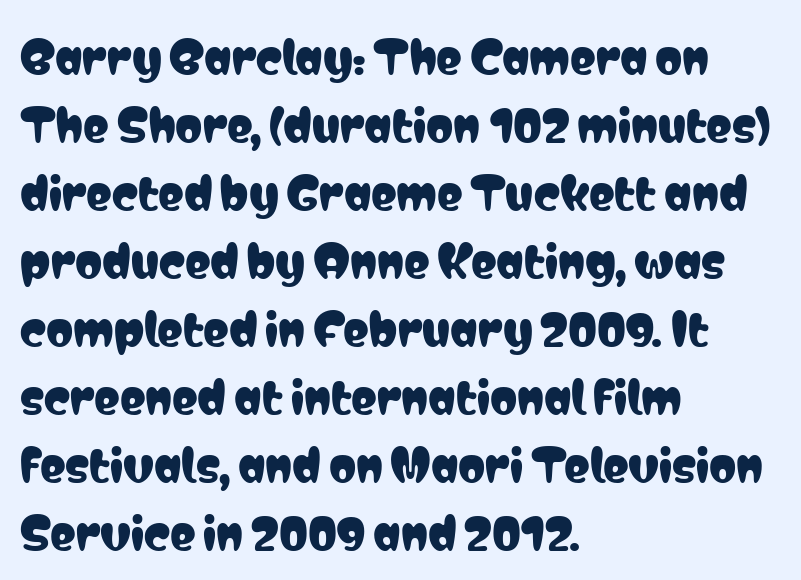
Q: Is the text italic (slanted)? A: No, it is upright.
Q: Is the typeface a serif or a sans-serif typeface? A: Sans-serif.
Q: Is the text underlined? A: No.
Q: How is the paragraph aligned? A: Left-aligned.
Q: Is the spacing between letters normal or unusually wide? A: Normal.
Q: Is the spacing between lines tight, normal or loose? A: Normal.
Q: Width (condensed, normal, or wide)? A: Condensed.
Q: Stroke contrast? A: Low.
Q: x-height? A: Medium.
Q: Monospaced? A: No.
